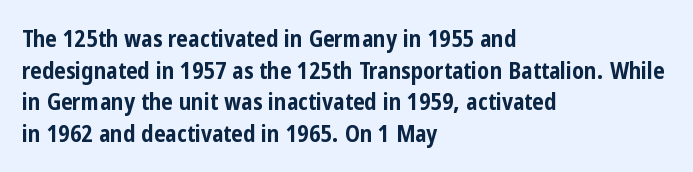
Q: Is the text bold? A: Yes.
Q: Is the text italic (slanted)? A: No, it is upright.
Q: Is the text underlined? A: No.
Q: How is the paragraph aligned? A: Left-aligned.
Q: Is the spacing between letters normal or unusually wide? A: Normal.
Q: Is the spacing between lines tight, normal or loose? A: Normal.
